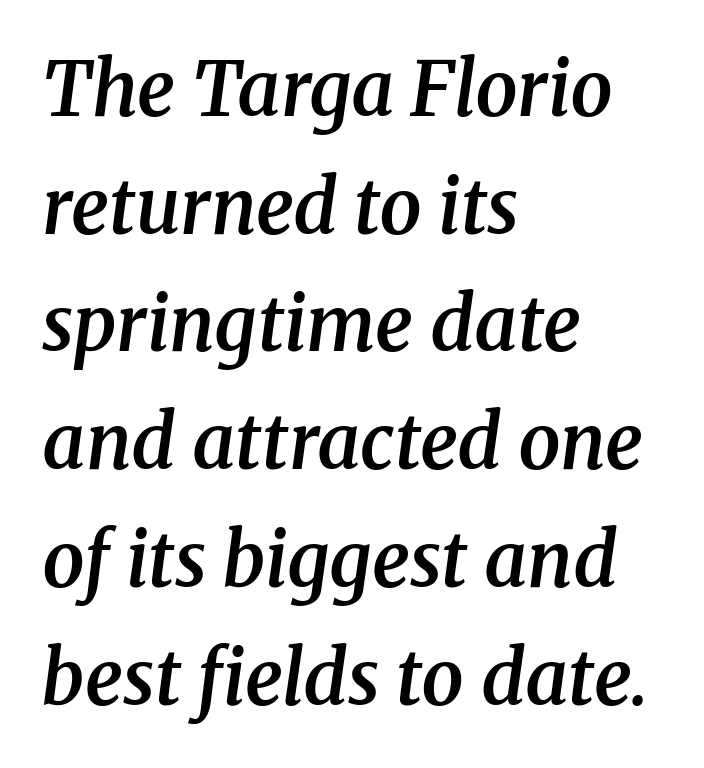
The image shows 75 px semibold serif type, italic (leaning right); set left-aligned, normal line spacing (1.57x), normal letter spacing, not underlined; medium stroke contrast and a medium x-height.
